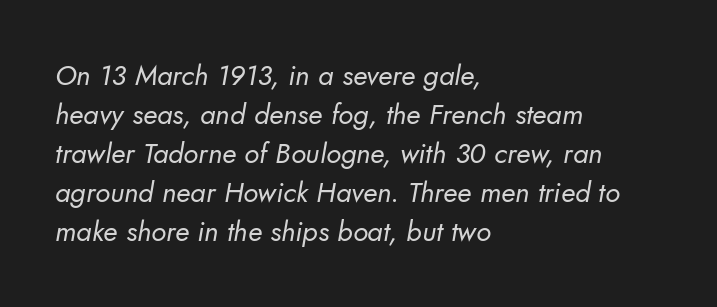
Q: Is the text bold? A: No.
Q: Is the typeface a serif or a sans-serif typeface? A: Sans-serif.
Q: Is the text underlined? A: No.
Q: How is the paragraph aligned? A: Left-aligned.
Q: Is the spacing between letters normal or unusually wide? A: Normal.
Q: Is the spacing between lines tight, normal or loose? A: Normal.
Q: Width (condensed, normal, or wide)? A: Normal.
Q: Stroke contrast? A: Low.
Q: x-height? A: Small.
Q: Monospaced? A: No.
